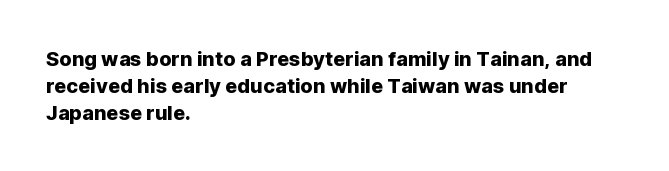
{"italic": "no", "underline": "no", "align": "left", "line_spacing": "normal", "line_spacing_ratio": 1.34, "letter_spacing": "normal", "letter_spacing_em": 0.0, "glyph_px": 20}
